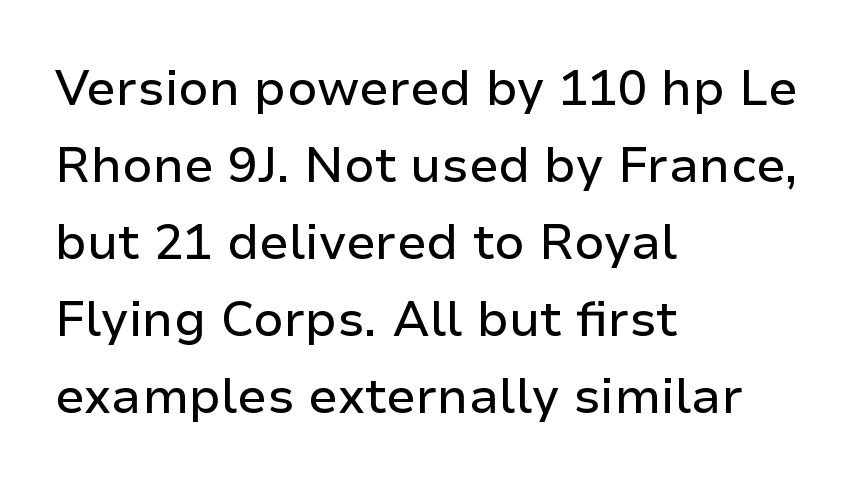
{"serif": "no", "italic": "no", "width": "normal", "stroke_contrast": "low", "x_height": "medium", "monospaced": "no", "underline": "no", "align": "left", "line_spacing": "normal", "line_spacing_ratio": 1.57, "letter_spacing": "normal", "letter_spacing_em": 0.0, "glyph_px": 49}
